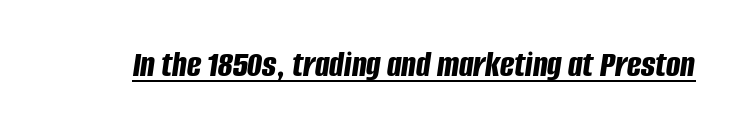
Q: Is the text bold? A: Yes.
Q: Is the text italic (slanted)? A: Yes, it leans right by about 8 degrees.
Q: Is the text underlined? A: Yes.
Q: Is the spacing between letters normal or unusually wide? A: Normal.
Q: Width (condensed, normal, or wide)? A: Condensed.
Q: Stroke contrast? A: Low.
Q: x-height? A: Large.
Q: Monospaced? A: No.
